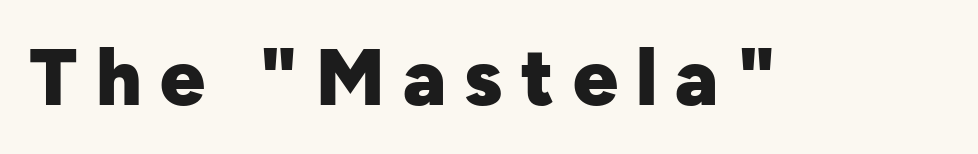
Q: Is the text bold? A: Yes.
Q: Is the text italic (slanted)? A: No, it is upright.
Q: Is the typeface a serif or a sans-serif typeface? A: Sans-serif.
Q: Is the text underlined? A: No.
Q: Is the spacing between letters normal or unusually wide? A: Unusually wide.
Q: Width (condensed, normal, or wide)? A: Normal.
Q: Stroke contrast? A: Low.
Q: x-height? A: Medium.
Q: Monospaced? A: No.
